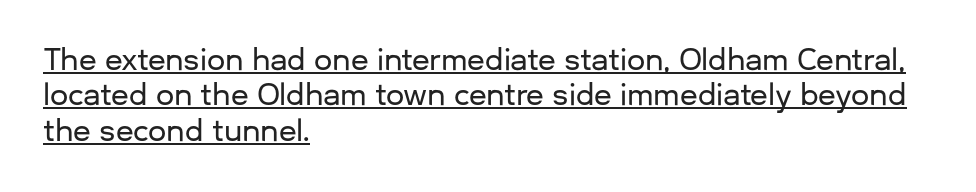
Q: Is the text italic (slanted)? A: No, it is upright.
Q: Is the typeface a serif or a sans-serif typeface? A: Sans-serif.
Q: Is the text underlined? A: Yes.
Q: How is the paragraph aligned? A: Left-aligned.
Q: Is the spacing between letters normal or unusually wide? A: Normal.
Q: Width (condensed, normal, or wide)? A: Normal.
Q: Stroke contrast? A: Low.
Q: x-height? A: Medium.
Q: Monospaced? A: No.
